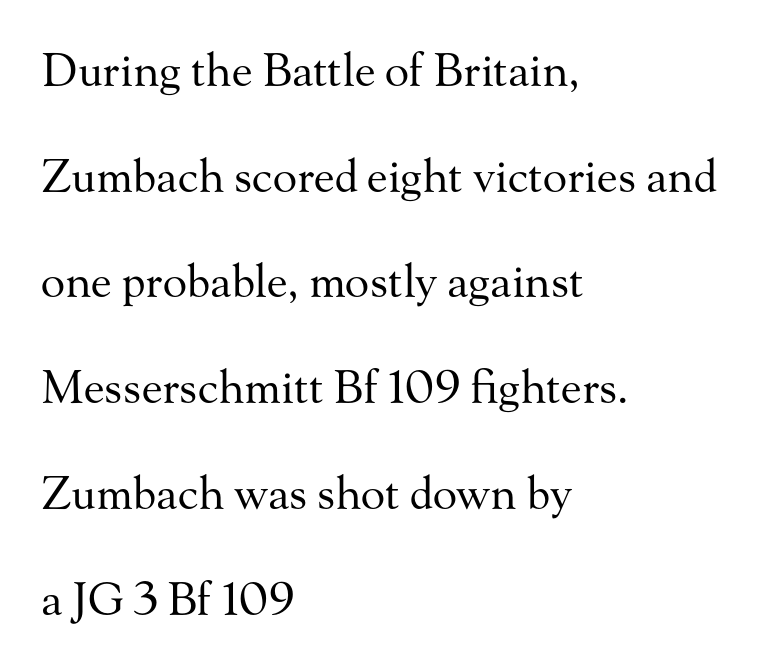
{"serif": "yes", "italic": "no", "bold": "no", "weight": "regular", "width": "normal", "stroke_contrast": "medium", "x_height": "small", "monospaced": "no", "underline": "no", "align": "left", "line_spacing": "loose", "line_spacing_ratio": 2.35, "letter_spacing": "normal", "letter_spacing_em": 0.0, "glyph_px": 45}
